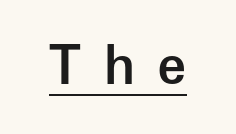
{"serif": "no", "italic": "no", "bold": "semi", "weight": "semibold", "width": "normal", "stroke_contrast": "low", "x_height": "medium", "monospaced": "no", "underline": "yes", "letter_spacing": "wide", "letter_spacing_em": 0.42, "glyph_px": 53}
